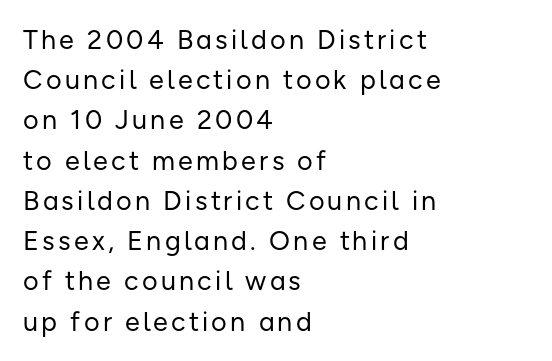
Clear beneath every line of the passage. Caption: multi-line text, flush left, ragged right. The letters look calm and open, with moderate or lighter stems. The typography opts for an upright posture over an oblique one. The designer left line spacing at the default.
